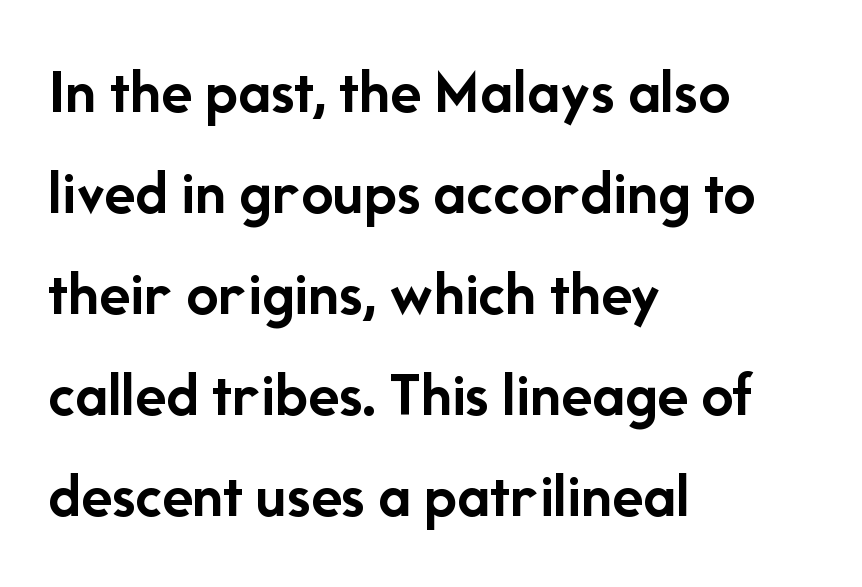
Q: Is the text bold? A: Yes.
Q: Is the text italic (slanted)? A: No, it is upright.
Q: Is the typeface a serif or a sans-serif typeface? A: Sans-serif.
Q: Is the text underlined? A: No.
Q: How is the paragraph aligned? A: Left-aligned.
Q: Is the spacing between letters normal or unusually wide? A: Normal.
Q: Is the spacing between lines tight, normal or loose? A: Normal.
Q: Width (condensed, normal, or wide)? A: Normal.
Q: Stroke contrast? A: Low.
Q: x-height? A: Medium.
Q: Monospaced? A: No.
